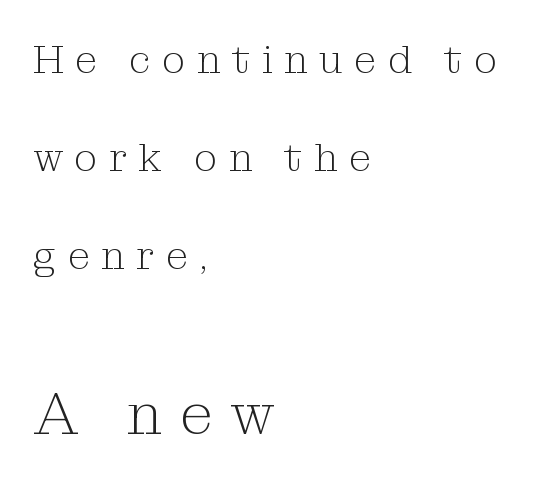
The image shows 60 px light serif type, upright; set left-aligned, loose line spacing (2.45x), unusually wide letter spacing (+0.29 em), not underlined; the second (bottom) block is 1.5x larger; medium stroke contrast and a medium x-height.
